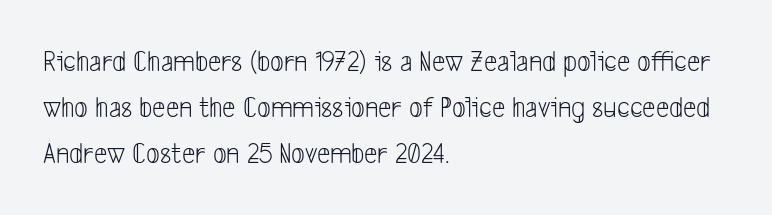
Q: Is the text bold? A: No.
Q: Is the typeface a serif or a sans-serif typeface? A: Sans-serif.
Q: Is the text underlined? A: No.
Q: How is the paragraph aligned? A: Left-aligned.
Q: Is the spacing between letters normal or unusually wide? A: Normal.
Q: Is the spacing between lines tight, normal or loose? A: Normal.
Q: Width (condensed, normal, or wide)? A: Condensed.
Q: Stroke contrast? A: Low.
Q: x-height? A: Medium.
Q: Monospaced? A: No.
